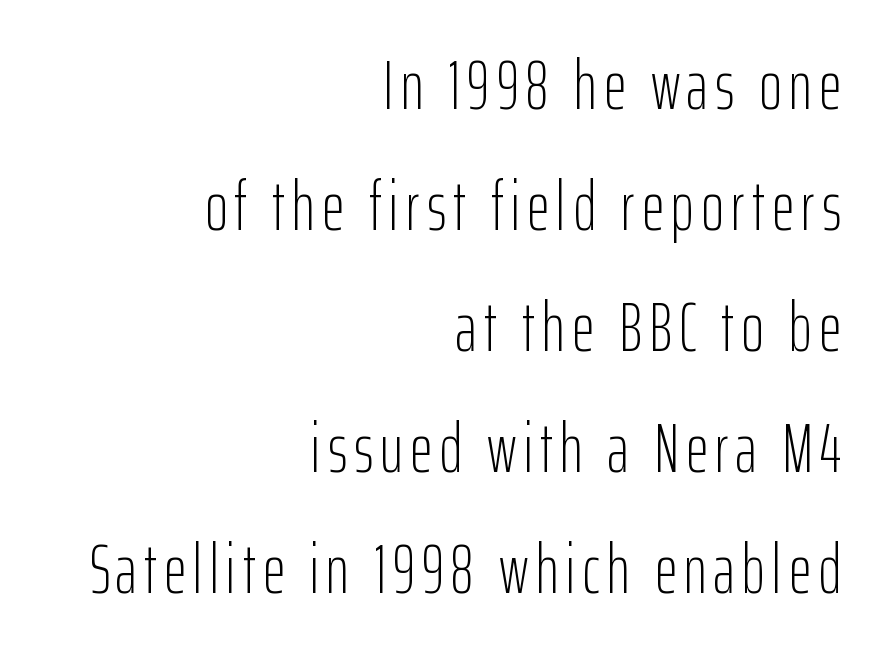
Q: Is the text bold? A: No.
Q: Is the text italic (slanted)? A: No, it is upright.
Q: Is the typeface a serif or a sans-serif typeface? A: Sans-serif.
Q: Is the text underlined? A: No.
Q: How is the paragraph aligned? A: Right-aligned.
Q: Width (condensed, normal, or wide)? A: Condensed.
Q: Stroke contrast? A: Low.
Q: x-height? A: Medium.
Q: Monospaced? A: No.
